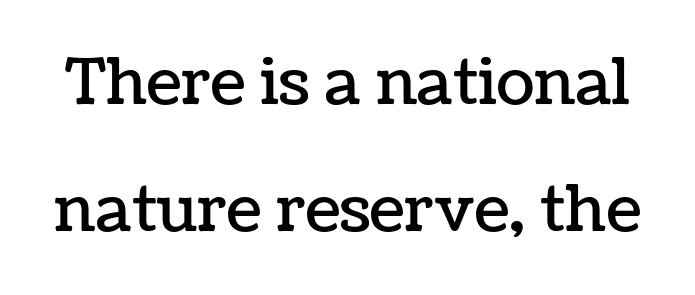
The gaps between neighbouring characters are ordinary and unremarkable. Think of a printed novel: that variable character pitch is what you see here. Does the leading feel generous? Absolutely, it's lavish. Characters remain perfectly vertical along every line.
